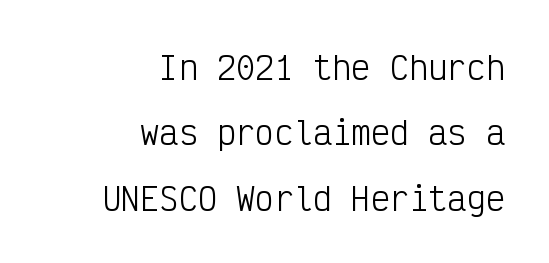
The image shows 32 px light, condensed sans-serif type, upright, monospaced; set right-aligned, loose line spacing (2.04x), normal letter spacing, not underlined; low stroke contrast and a medium x-height.
